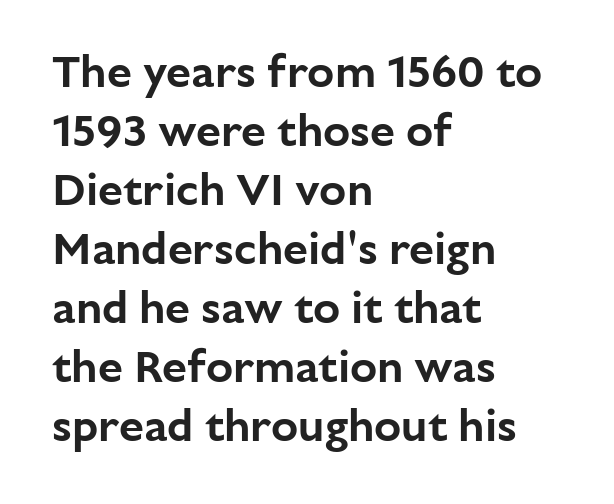
The lines sit at an ordinary, default distance from one another. Serif or sans? Sans — the stroke terminals are bare. Here the designer chose a conventional face with non-uniform glyph widths. Glyph-to-glyph distance matches everyday printed text.
